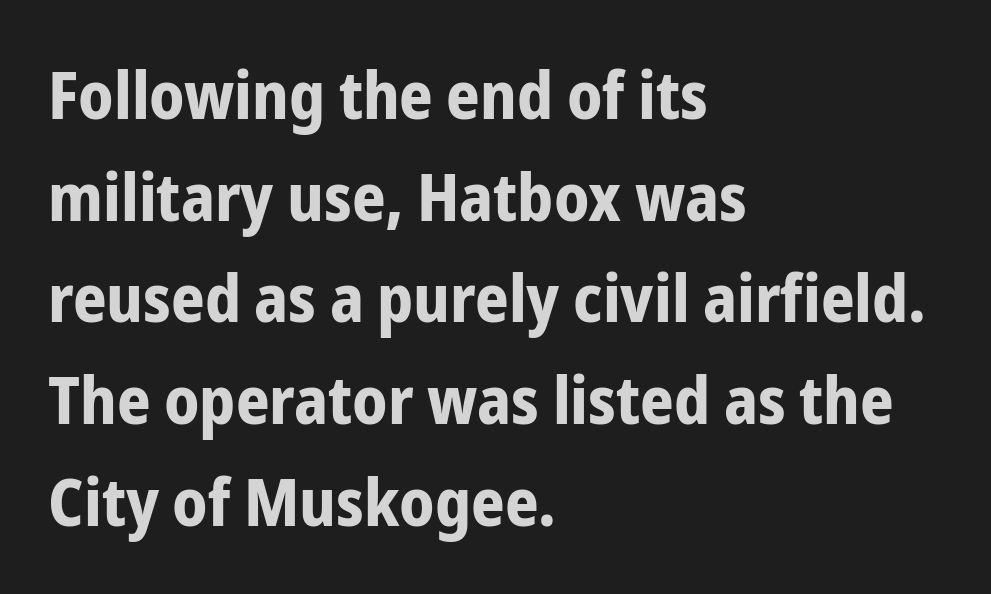
These lines stack with their left ends in a neat column. Descenders are the only things crossing below the line. This block has exactly the height ordinary leading produces. Between one letter and the next there's only the usual sliver of space. What kind of face is this? One without serifs — a sans. Notice how thick the strokes are: this is what a full bold looks like.
